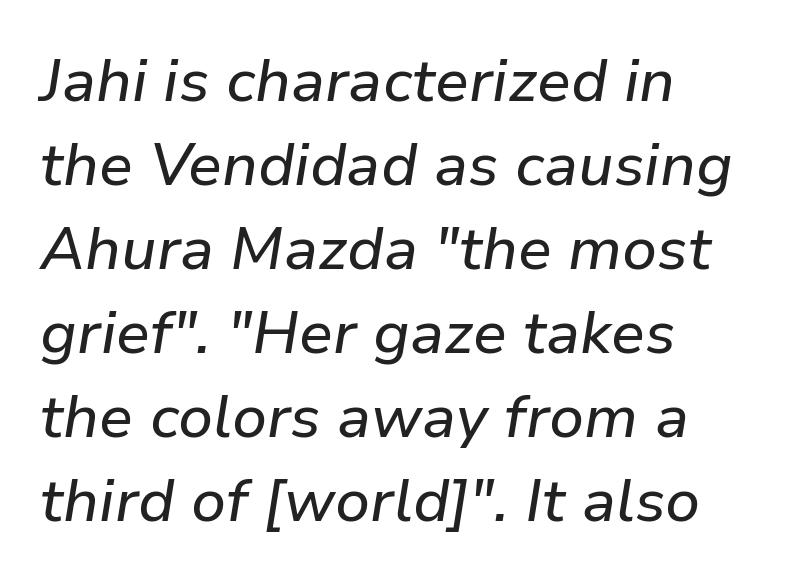
The image shows 60 px text type, italic (leaning right); set left-aligned, normal line spacing (1.4x), normal letter spacing, not underlined; low stroke contrast and a medium x-height.
